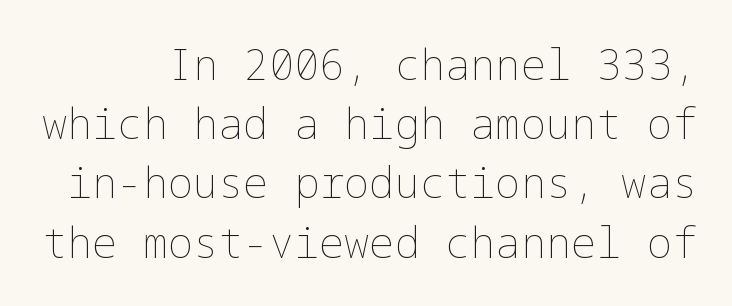
{"italic": "no", "bold": "no", "weight": "thin", "width": "normal", "stroke_contrast": "low", "x_height": "medium", "underline": "no", "line_spacing": "normal", "line_spacing_ratio": 1.41, "letter_spacing": "normal", "letter_spacing_em": 0.0, "glyph_px": 42}
